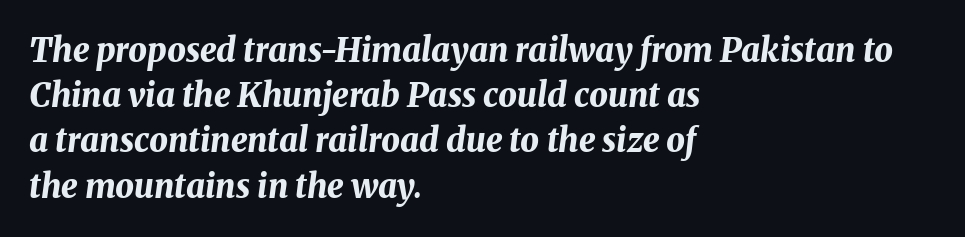
Alignment: flush left. As a designer I'd log this as weight 700, bold. Decoration check: the copy has no underline. Proportional: the letters do not fall into vertical columns.
